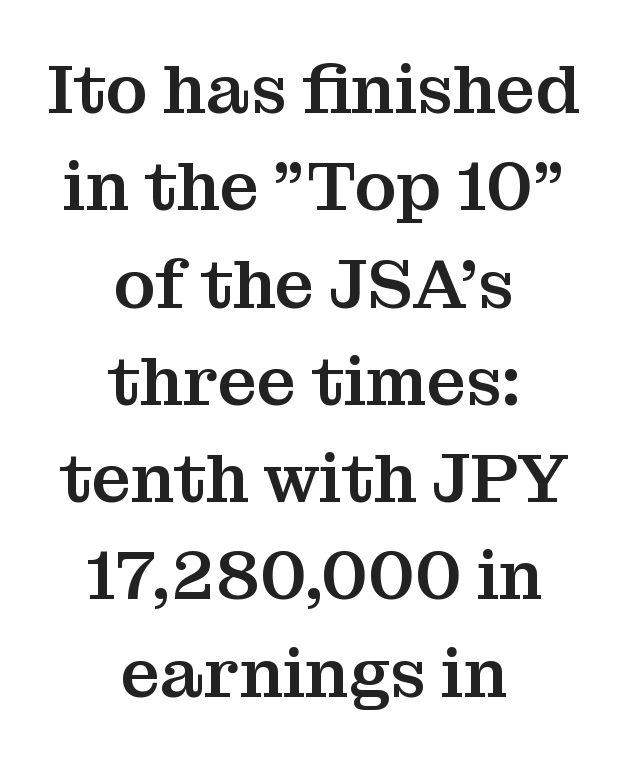
Q: Is the text italic (slanted)? A: No, it is upright.
Q: Is the typeface a serif or a sans-serif typeface? A: Serif.
Q: Is the text underlined? A: No.
Q: How is the paragraph aligned? A: Centered.
Q: Is the spacing between letters normal or unusually wide? A: Normal.
Q: Is the spacing between lines tight, normal or loose? A: Normal.
Q: Width (condensed, normal, or wide)? A: Normal.
Q: Stroke contrast? A: Medium.
Q: x-height? A: Medium.
Q: Monospaced? A: No.
